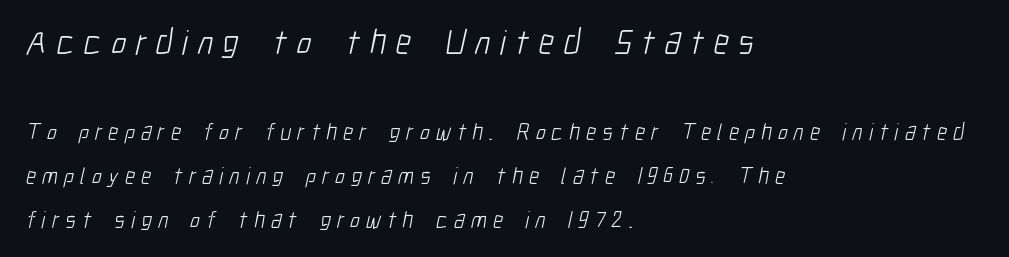
{"serif": "no", "bold": "no", "weight": "light", "width": "condensed", "stroke_contrast": "low", "x_height": "medium", "monospaced": "no", "underline": "no", "align": "left", "line_spacing": "loose", "line_spacing_ratio": 1.91, "letter_spacing": "wide", "letter_spacing_em": 0.27, "larger_block": "first", "size_ratio": 1.52, "glyph_px": 35}
